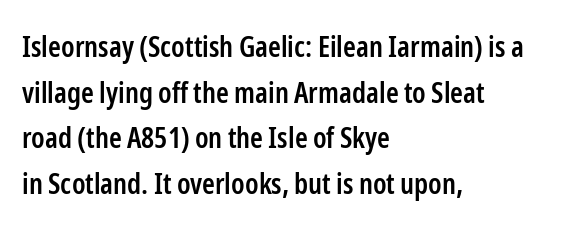
{"serif": "no", "italic": "no", "bold": "semi", "weight": "semibold", "width": "condensed", "stroke_contrast": "low", "x_height": "medium", "monospaced": "no", "underline": "no", "align": "left", "line_spacing": "normal", "line_spacing_ratio": 1.57, "letter_spacing": "normal", "letter_spacing_em": 0.0, "glyph_px": 29}
